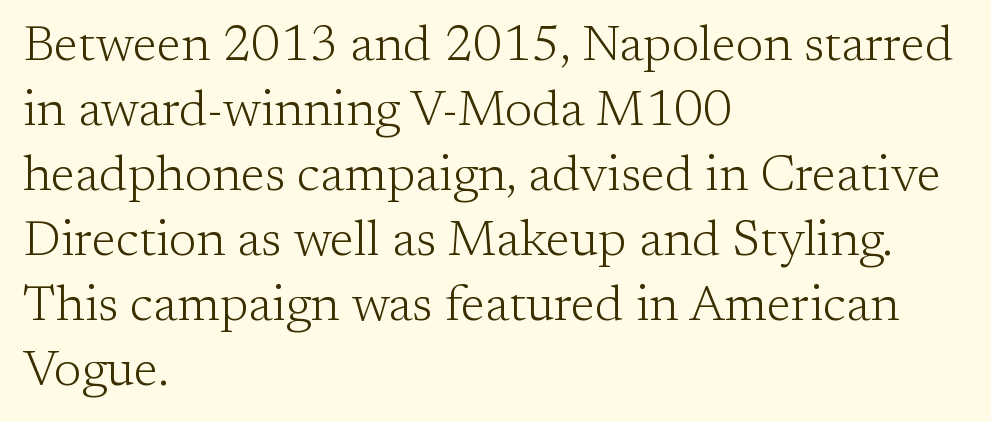
The image shows 50 px light serif type, upright; set left-aligned, normal line spacing (1.3x), normal letter spacing, not underlined; low stroke contrast and a medium x-height.
